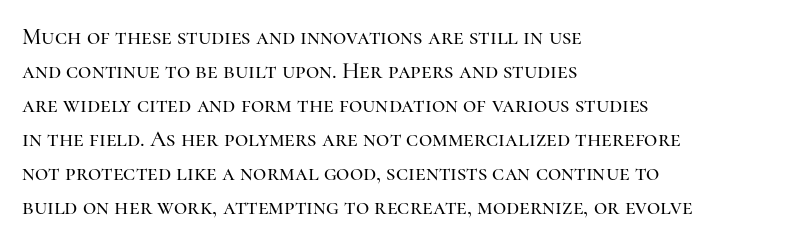
The image shows 23 px text type, upright; set left-aligned, normal line spacing (1.48x), normal letter spacing, not underlined.
